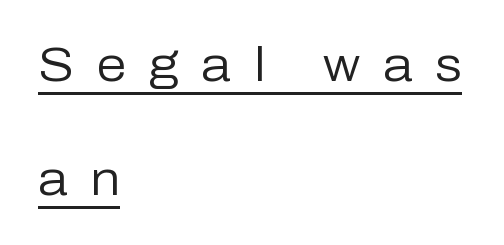
Caption: face not bold, strokes unweighted. Every stem runs plumb, perpendicular to the baseline. Unlike a traditional serif, this face leaves its strokes unadorned. Do the characters align in a grid? No, the font is proportional. The passage shown is underscored from start to finish. This sample uses expanded letter spacing, leaving extra air between glyphs.
